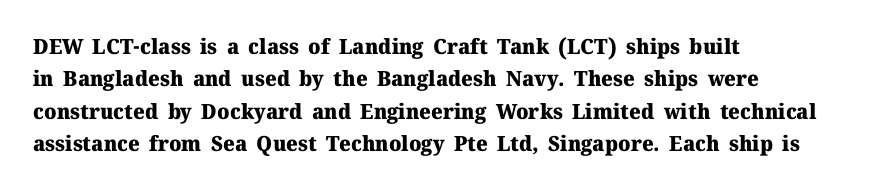
Unlike italic type, these characters show no tilt at all. Line starts are locked; line ends wander. Characters follow at the spacing the type designer built in. On the weight axis this lands at bold, roughly 700. The passage shown is not underscored anywhere.
